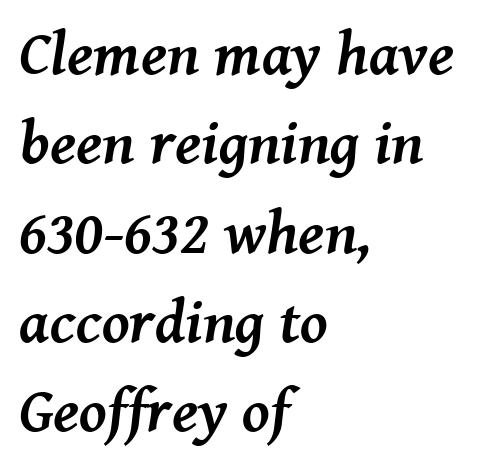
This is heavy type, rendered in bold. The face used here is proportionally spaced, like ordinary book or web type. Has an underline been added? It has not. The rendering uses a moderate line-height, typical for paragraphs.
